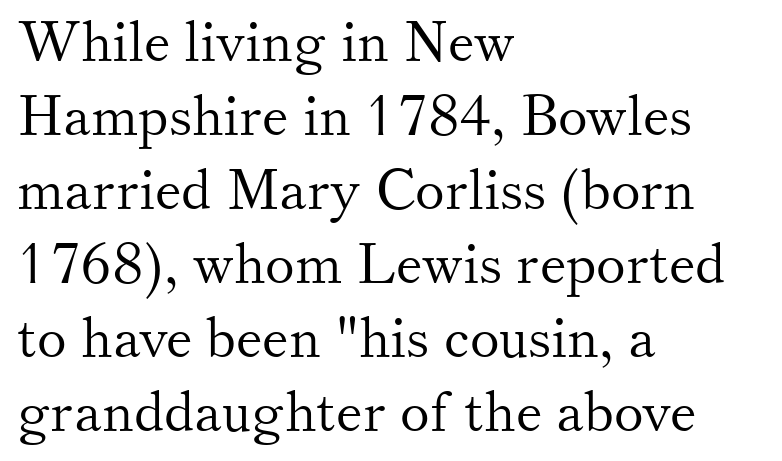
{"serif": "yes", "italic": "no", "bold": "no", "weight": "light", "width": "normal", "stroke_contrast": "medium", "x_height": "small", "monospaced": "no", "underline": "no", "align": "left", "line_spacing": "normal", "line_spacing_ratio": 1.32, "letter_spacing": "normal", "letter_spacing_em": 0.0, "glyph_px": 56}
